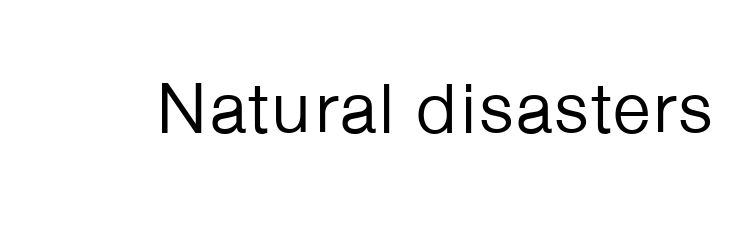
{"serif": "no", "italic": "no", "bold": "no", "weight": "regular", "width": "normal", "stroke_contrast": "low", "x_height": "medium", "monospaced": "no", "underline": "no", "letter_spacing": "normal", "letter_spacing_em": 0.0, "glyph_px": 72}
